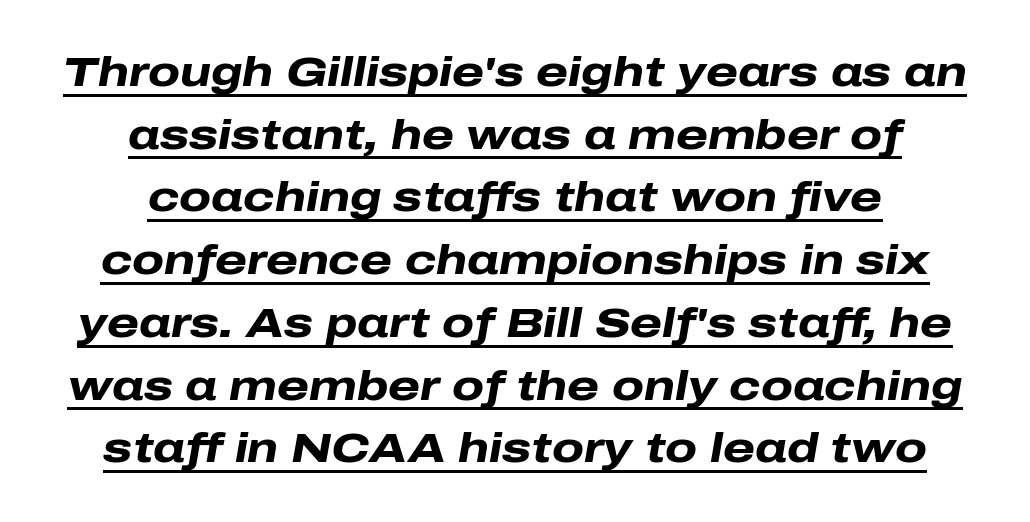
{"italic": "yes", "lean": "right", "slant_degrees": 10, "bold": "yes", "weight": "heavy", "width": "wide", "stroke_contrast": "low", "x_height": "medium", "monospaced": "no", "underline": "yes", "align": "center", "line_spacing": "normal", "line_spacing_ratio": 1.53, "letter_spacing": "normal", "letter_spacing_em": 0.0, "glyph_px": 41}
